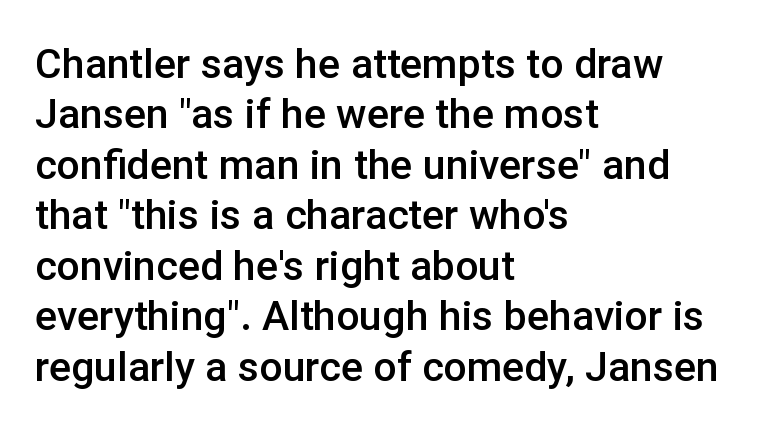
{"serif": "no", "italic": "no", "bold": "semi", "weight": "semibold", "width": "normal", "stroke_contrast": "low", "x_height": "medium", "monospaced": "no", "underline": "no", "align": "left", "line_spacing_ratio": 1.23, "letter_spacing": "normal", "letter_spacing_em": 0.0, "glyph_px": 41}
